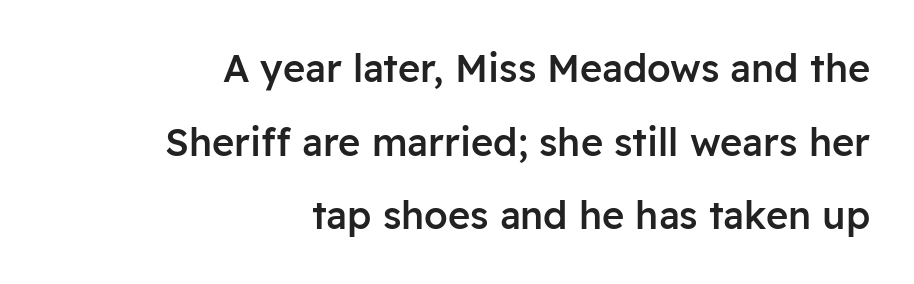
The typography opts for an upright posture over an oblique one. These words are printed semibold, heavier than regular yet not bold. Quick note: interline space is abundant. A clean baseline with only descenders dipping below it. Horizontally, the lines are justified to the trailing edge only. Between one letter and the next there's only the usual sliver of space.
